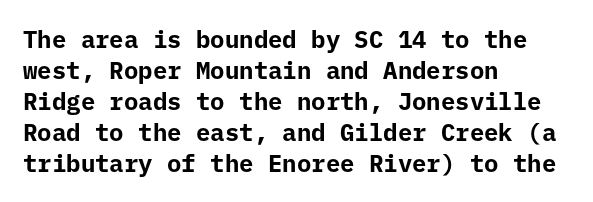
{"italic": "no", "bold": "yes", "underline": "no", "align": "left", "line_spacing": "normal", "line_spacing_ratio": 1.29, "letter_spacing": "normal", "letter_spacing_em": 0.0, "glyph_px": 24}
